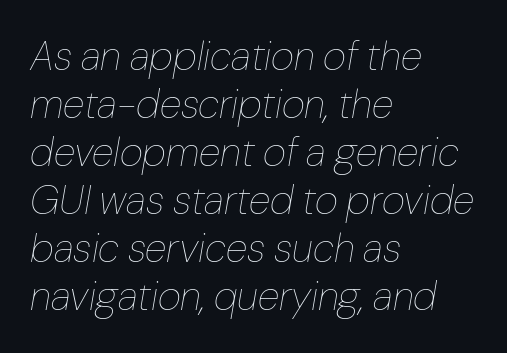
Q: Is the text bold? A: No.
Q: Is the text italic (slanted)? A: Yes, it leans right by about 10 degrees.
Q: Is the text underlined? A: No.
Q: How is the paragraph aligned? A: Left-aligned.
Q: Is the spacing between letters normal or unusually wide? A: Normal.
Q: Width (condensed, normal, or wide)? A: Normal.
Q: Stroke contrast? A: Low.
Q: x-height? A: Medium.
Q: Monospaced? A: No.
